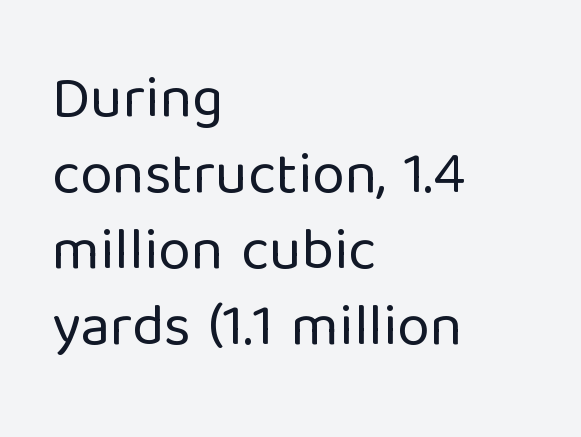
{"serif": "no", "italic": "no", "bold": "no", "weight": "regular", "width": "normal", "stroke_contrast": "low", "x_height": "medium", "monospaced": "no", "underline": "no", "align": "left", "line_spacing": "normal", "line_spacing_ratio": 1.29, "letter_spacing": "normal", "letter_spacing_em": 0.0, "glyph_px": 59}
